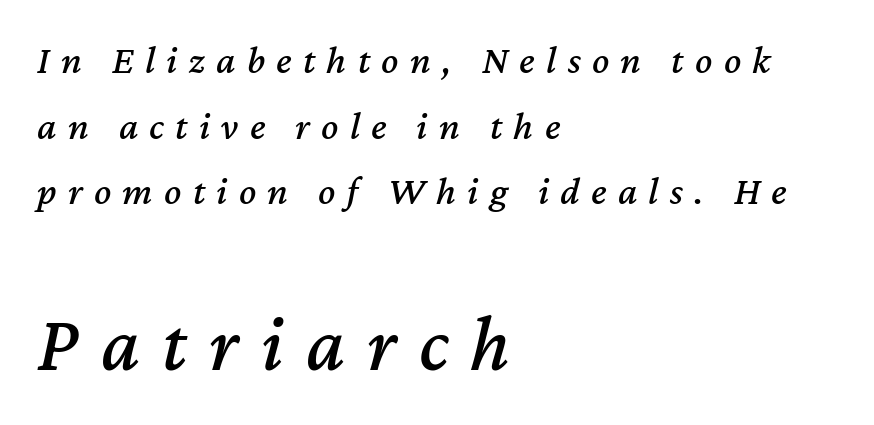
{"italic": "yes", "lean": "right", "slant_degrees": 12, "width": "normal", "stroke_contrast": "medium", "x_height": "medium", "monospaced": "no", "underline": "no", "align": "left", "line_spacing": "normal", "line_spacing_ratio": 1.64, "letter_spacing": "wide", "letter_spacing_em": 0.28, "larger_block": "second", "size_ratio": 2.0, "glyph_px": 80}
